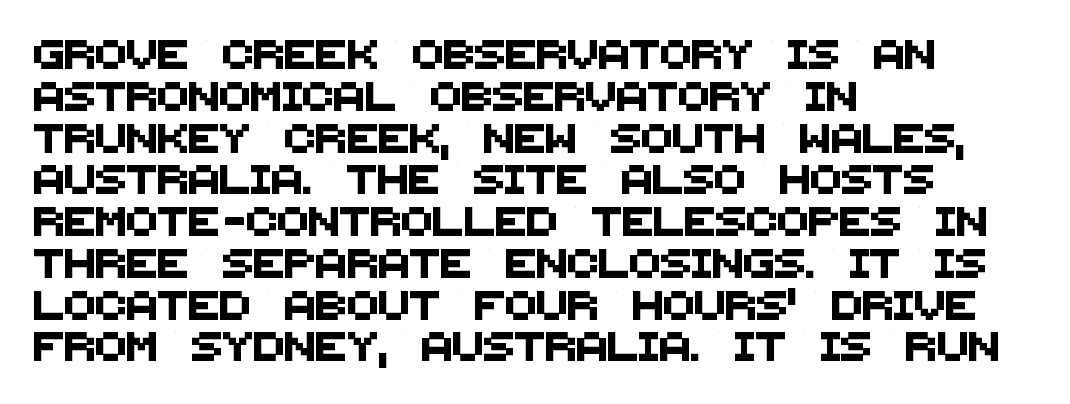
Q: Is the typeface a serif or a sans-serif typeface? A: Sans-serif.
Q: Is the text underlined? A: No.
Q: How is the paragraph aligned? A: Left-aligned.
Q: Is the spacing between letters normal or unusually wide? A: Normal.
Q: Is the spacing between lines tight, normal or loose? A: Normal.
Q: Width (condensed, normal, or wide)? A: Normal.
Q: Stroke contrast? A: Medium.
Q: x-height? A: Large.
Q: Monospaced? A: No.
